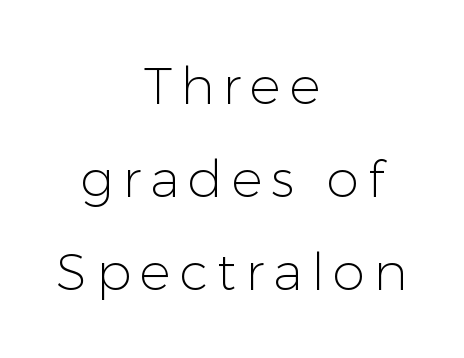
The paragraph has two soft edges and a firm central axis. The passage shown is typed in a proportional face where columns would drift. Designer's note — italics off, roman on. Descenders hang freely into open space. This is not heavy type; no bold has been used.
